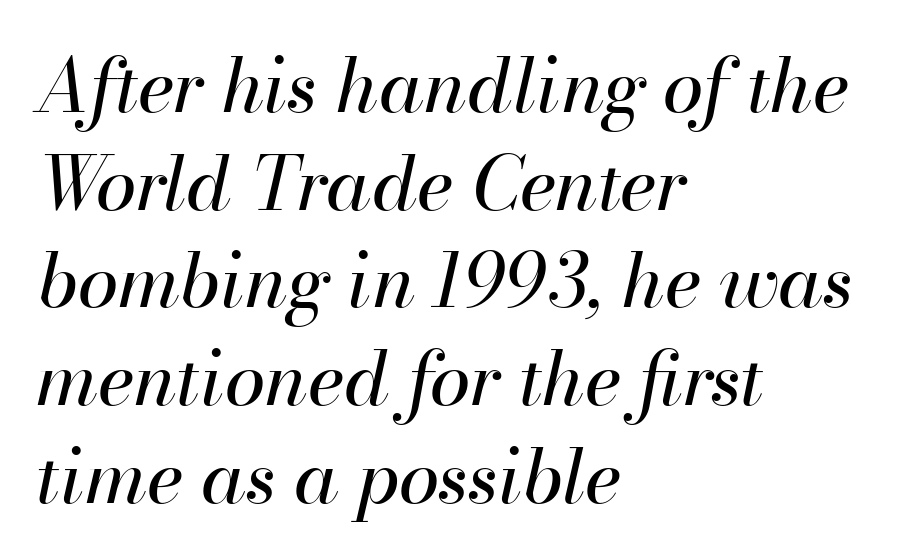
A typesetter would call this leading conventional body-copy spacing. Just letters on the line, the space beneath them empty. Nobody touched the tracking dial on this one. The specimen reads as italic at a glance.
